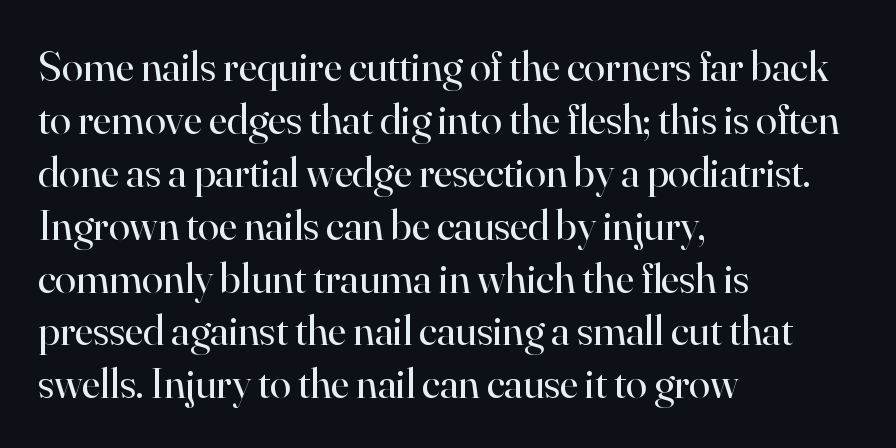
Q: Is the text bold? A: No.
Q: Is the text italic (slanted)? A: No, it is upright.
Q: Is the typeface a serif or a sans-serif typeface? A: Serif.
Q: Is the text underlined? A: No.
Q: How is the paragraph aligned? A: Left-aligned.
Q: Is the spacing between letters normal or unusually wide? A: Normal.
Q: Width (condensed, normal, or wide)? A: Normal.
Q: Stroke contrast? A: High.
Q: x-height? A: Small.
Q: Monospaced? A: No.
